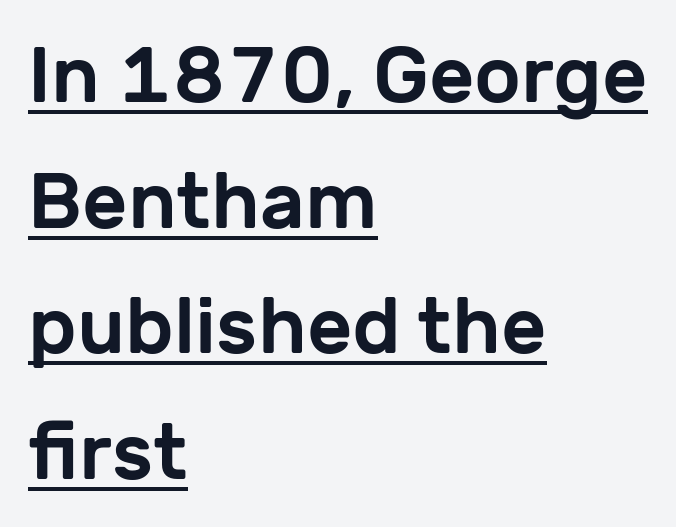
The image shows 79 px sans-serif type, upright; set left-aligned, normal line spacing (1.59x), normal letter spacing, underlined; low stroke contrast and a medium x-height.
